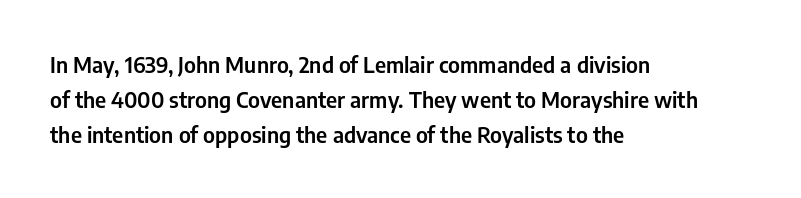
Q: Is the text italic (slanted)? A: No, it is upright.
Q: Is the text underlined? A: No.
Q: How is the paragraph aligned? A: Left-aligned.
Q: Is the spacing between letters normal or unusually wide? A: Normal.
Q: Is the spacing between lines tight, normal or loose? A: Normal.
